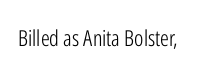
{"italic": "no", "bold": "no", "underline": "no", "letter_spacing": "normal", "letter_spacing_em": 0.0, "glyph_px": 22}
